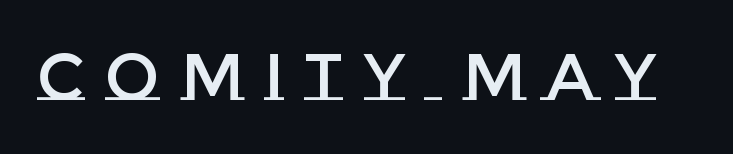
The image shows 65 px text type, upright; set unusually wide letter spacing (+0.31 em), not underlined; low stroke contrast and a large x-height.
